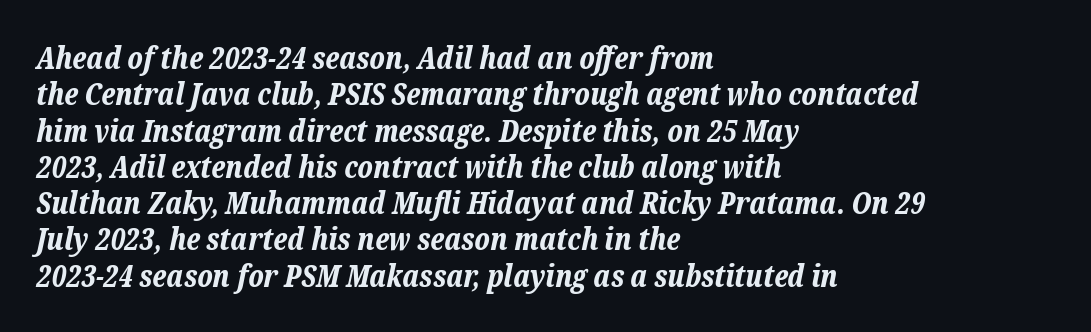
The image shows 30 px bold type, italic (leaning right); set left-aligned, line spacing 1.21x, normal letter spacing, not underlined; low stroke contrast and a medium x-height.
